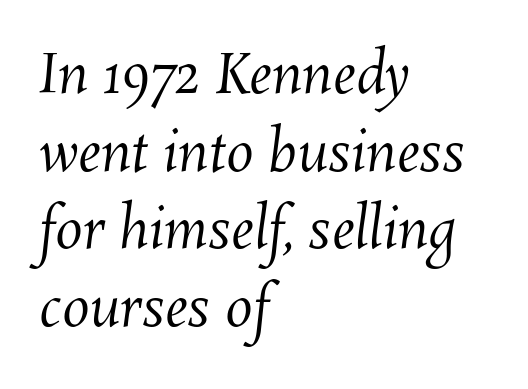
{"bold": "no", "weight": "regular", "width": "normal", "stroke_contrast": "medium", "x_height": "medium", "monospaced": "no", "underline": "no", "align": "left", "line_spacing": "normal", "line_spacing_ratio": 1.41, "letter_spacing": "normal", "letter_spacing_em": 0.0, "glyph_px": 55}
